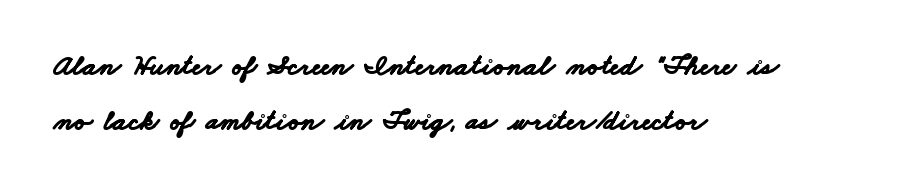
The words here are not underlined. Font category for this specimen: sans-serif. Each letter keeps its own natural width here, so spacing adapts to shape. The rendering keeps characters at their native spacing. Each glyph is drawn with heavy, bold strokes. The lines in this sample share a left origin and differ only in where they stop.
